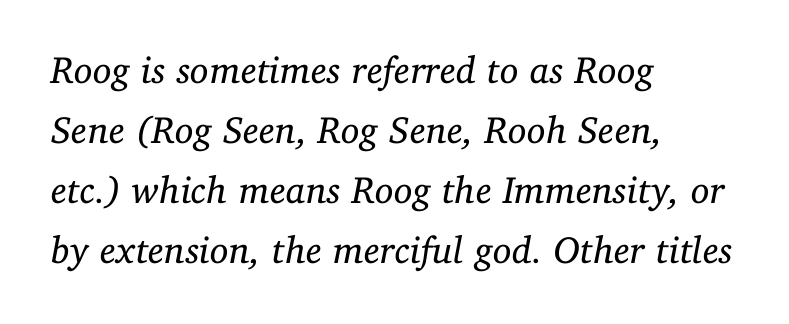
The image shows 38 px regular-weight serif type, italic (leaning right); set left-aligned, normal line spacing (1.58x), normal letter spacing, not underlined; low stroke contrast and a medium x-height.
